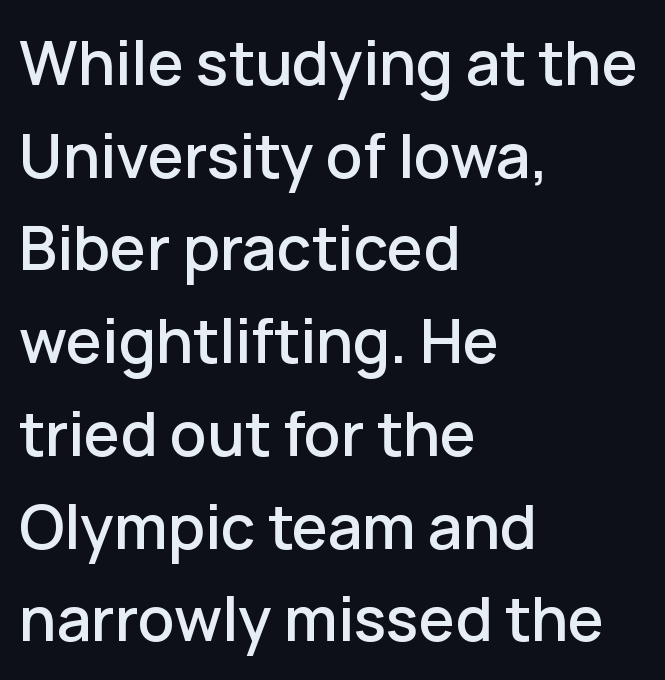
The image shows 61 px sans-serif type, upright; set left-aligned, normal line spacing (1.52x), normal letter spacing, not underlined; low stroke contrast and a medium x-height.
